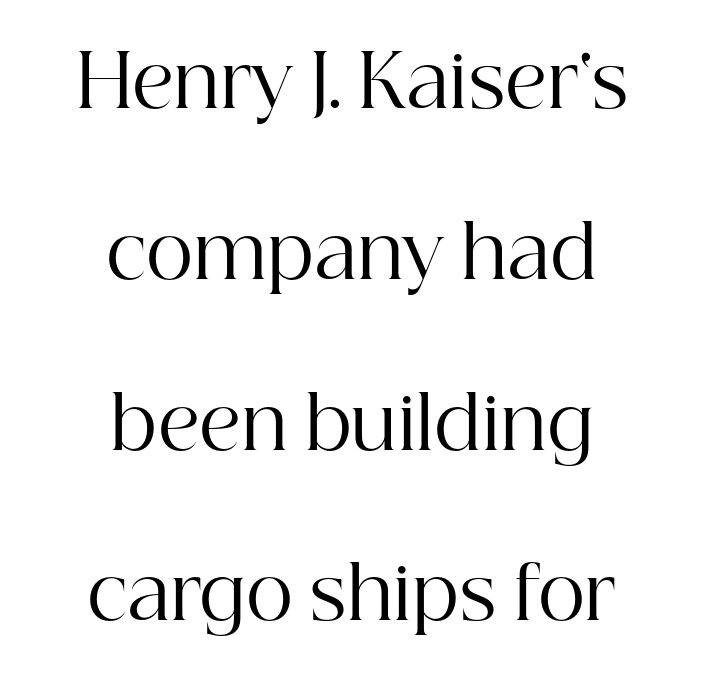
Short and long lines alike share a common midpoint. Spacing verdict: proportional, widths tailored to each character. The letters sit at their default tracking, neither squeezed nor spread. The lines are spread far apart with generous leading. These lines are composed in type with serifs.
